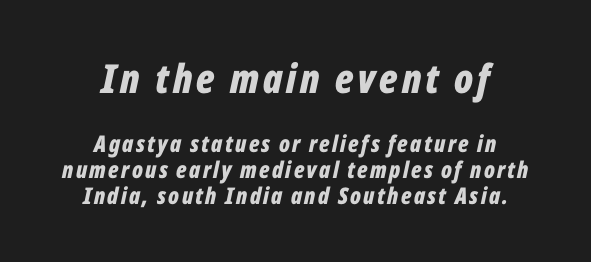
These lines are rendered in a variable-pitch font. Reading down the block, each line starts at a different indent, mirrored at its end. The text carries the slant typical of an italic or oblique font. The passage shown stacks its lines with hardly any gap. Here the first block reads like a headline and the second like body copy. The font is running at its bold setting.
